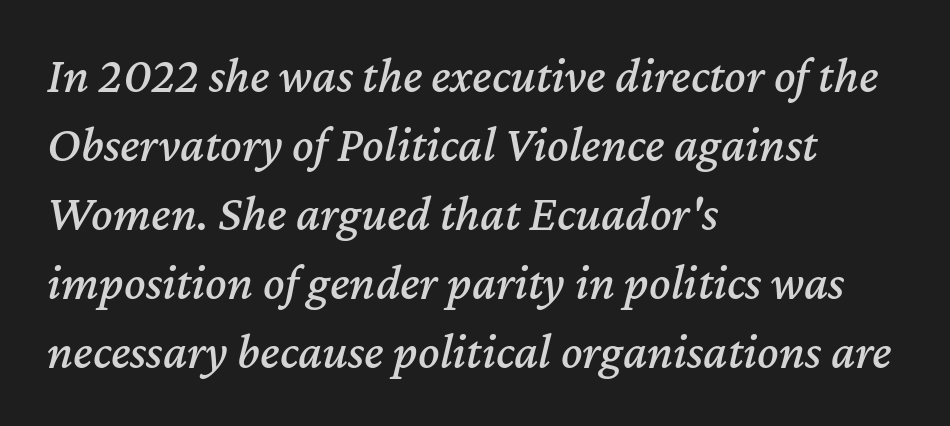
Q: Is the text italic (slanted)? A: Yes, it leans right by about 12 degrees.
Q: Is the text underlined? A: No.
Q: How is the paragraph aligned? A: Left-aligned.
Q: Is the spacing between letters normal or unusually wide? A: Normal.
Q: Is the spacing between lines tight, normal or loose? A: Normal.
Q: Width (condensed, normal, or wide)? A: Normal.
Q: Stroke contrast? A: Medium.
Q: x-height? A: Medium.
Q: Monospaced? A: No.
